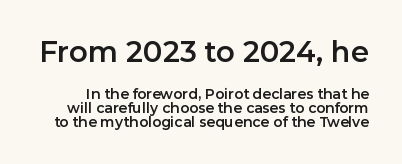
{"serif": "no", "italic": "no", "width": "normal", "stroke_contrast": "low", "x_height": "medium", "monospaced": "no", "underline": "no", "line_spacing": "tight", "line_spacing_ratio": 0.99, "letter_spacing": "normal", "letter_spacing_em": 0.0, "larger_block": "first", "size_ratio": 2.07, "glyph_px": 29}
